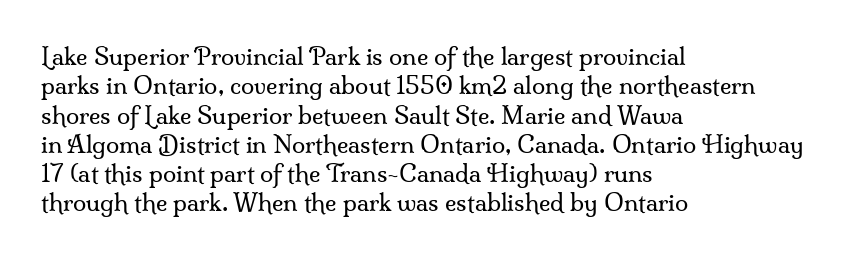
{"italic": "no", "bold": "no", "underline": "no", "align": "left", "line_spacing_ratio": 1.22, "letter_spacing": "normal", "letter_spacing_em": 0.0, "glyph_px": 24}
